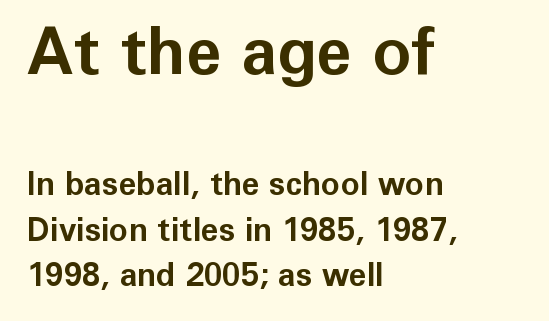
Q: Is the text bold? A: Yes.
Q: Is the text italic (slanted)? A: No, it is upright.
Q: Is the typeface a serif or a sans-serif typeface? A: Sans-serif.
Q: Is the text underlined? A: No.
Q: How is the paragraph aligned? A: Left-aligned.
Q: Is the spacing between letters normal or unusually wide? A: Normal.
Q: Is the spacing between lines tight, normal or loose? A: Normal.
Q: Which block of text is set in a larger size, the first (top) or the second (bottom)? A: The first (top) one.
Q: Width (condensed, normal, or wide)? A: Normal.
Q: Stroke contrast? A: Low.
Q: x-height? A: Medium.
Q: Monospaced? A: No.
